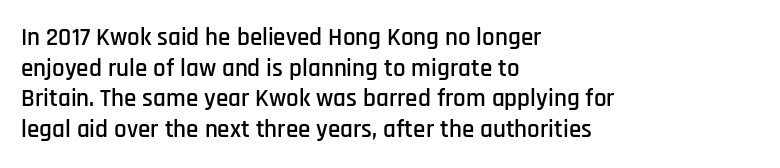
Which margin do the lines hug? The left one — the right edge is uneven. Bare-footed words on every line. Here the glyphs are tracked normally, forming tight word shapes. Does the lettering tilt? It doesn't — this is upright.
